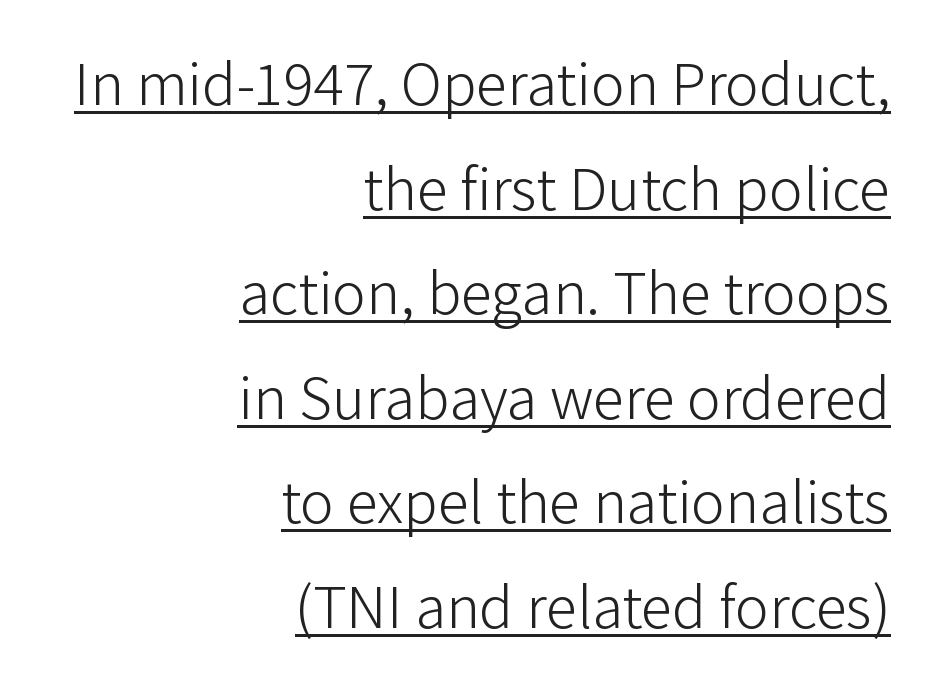
Q: Is the text bold? A: No.
Q: Is the text italic (slanted)? A: No, it is upright.
Q: Is the typeface a serif or a sans-serif typeface? A: Sans-serif.
Q: Is the text underlined? A: Yes.
Q: How is the paragraph aligned? A: Right-aligned.
Q: Is the spacing between letters normal or unusually wide? A: Normal.
Q: Is the spacing between lines tight, normal or loose? A: Normal.
Q: Width (condensed, normal, or wide)? A: Normal.
Q: Stroke contrast? A: Low.
Q: x-height? A: Medium.
Q: Monospaced? A: No.
